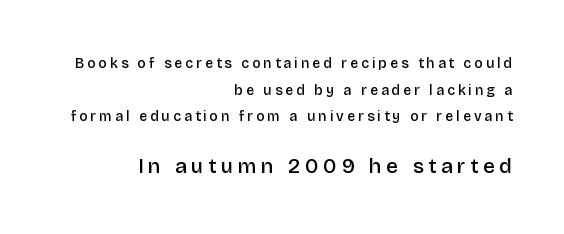
Display-style spreading of the glyphs; the letterfit is very open. In terms of weight, the rendering is demibold, just under bold. Where is the straight margin? On the right. Ascenders rise straight up at ninety degrees. A student would notice the bottom passage is typeset larger than what precedes it. The leading is generous, giving the passage an open texture.
